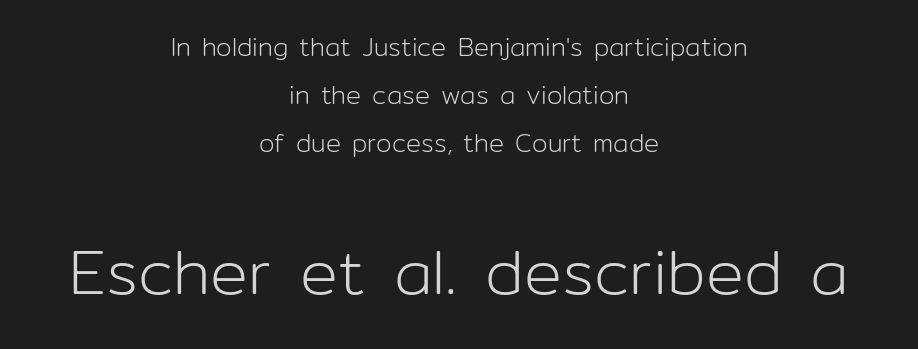
The image shows 63 px light sans-serif type, upright; set centered, loose line spacing (1.92x), normal letter spacing, not underlined; the second (bottom) block is 2.52x larger; low stroke contrast and a medium x-height.
